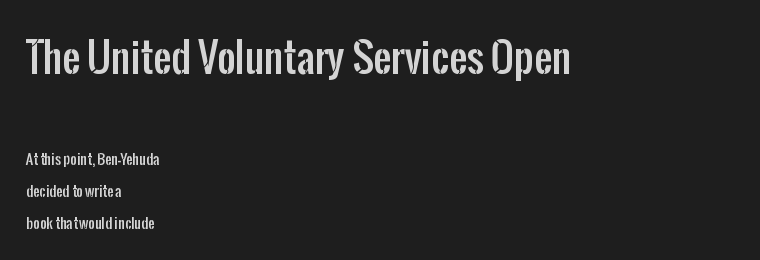
Students, observe: this is what heavily led, spacious text looks like. This sample is left-justified, so line endings fall wherever the words run out. Students, note that the glyphs here touch the page at normal intervals. The foot of each line stays bare and open. These lines were composed using upright roman letters. These lines are rendered in a variable-pitch font.
